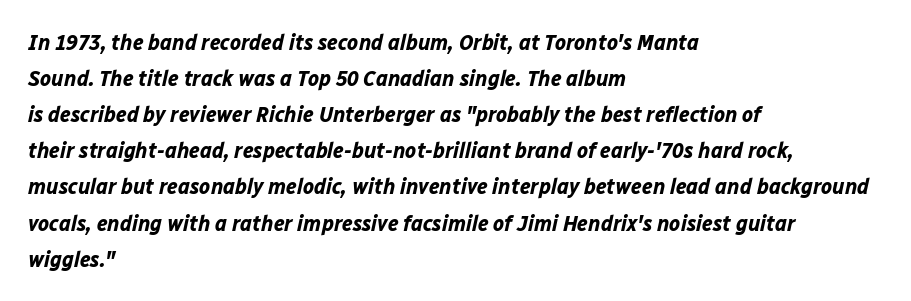
Q: Is the text bold? A: Yes.
Q: Is the text italic (slanted)? A: Yes, it leans right by about 12 degrees.
Q: Is the text underlined? A: No.
Q: How is the paragraph aligned? A: Left-aligned.
Q: Is the spacing between letters normal or unusually wide? A: Normal.
Q: Is the spacing between lines tight, normal or loose? A: Normal.
